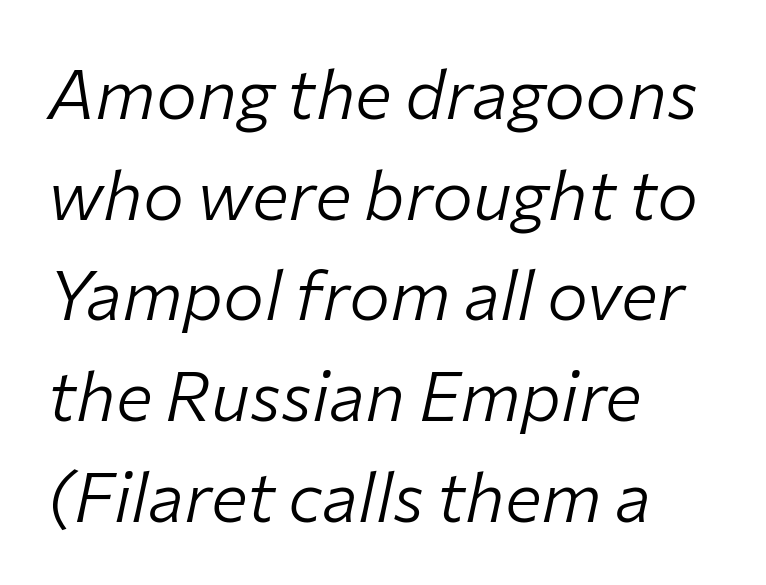
The image shows 69 px light type, italic (leaning right); set left-aligned, normal line spacing (1.46x), normal letter spacing, not underlined; low stroke contrast and a medium x-height.
